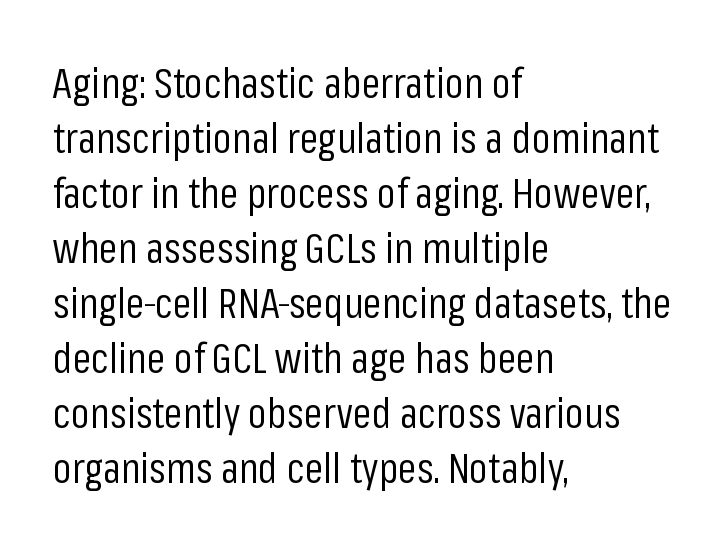
The image shows 42 px regular-weight, condensed sans-serif type, upright; set left-aligned, normal line spacing (1.31x), normal letter spacing, not underlined; low stroke contrast and a medium x-height.
